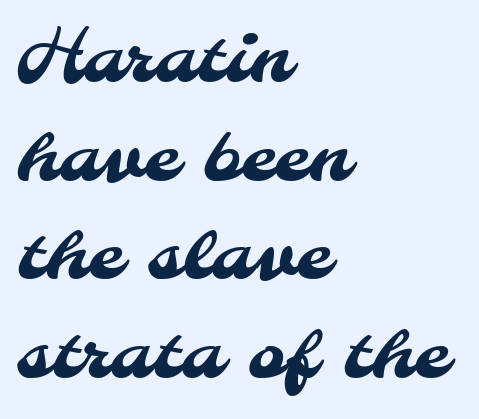
Q: Is the typeface a serif or a sans-serif typeface? A: Sans-serif.
Q: Is the text underlined? A: No.
Q: How is the paragraph aligned? A: Left-aligned.
Q: Is the spacing between letters normal or unusually wide? A: Normal.
Q: Is the spacing between lines tight, normal or loose? A: Normal.
Q: Width (condensed, normal, or wide)? A: Normal.
Q: Stroke contrast? A: Medium.
Q: x-height? A: Small.
Q: Monospaced? A: No.
